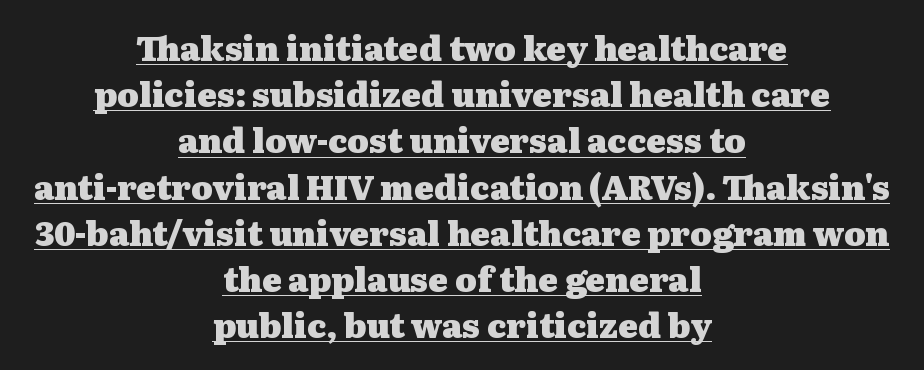
{"serif": "yes", "italic": "no", "bold": "yes", "weight": "heavy", "width": "wide", "stroke_contrast": "medium", "x_height": "medium", "monospaced": "no", "underline": "yes", "align": "center", "line_spacing": "normal", "line_spacing_ratio": 1.4, "letter_spacing": "normal", "letter_spacing_em": 0.0, "glyph_px": 33}
